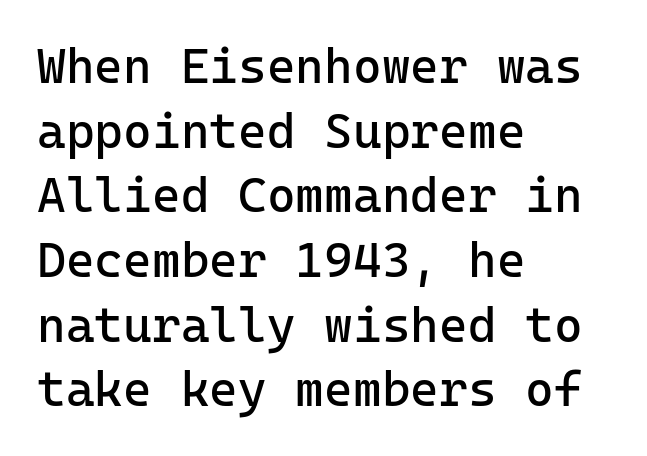
The image shows 49 px regular-weight sans-serif type, upright, monospaced; set left-aligned, normal line spacing (1.32x), normal letter spacing, not underlined; low stroke contrast and a medium x-height.
